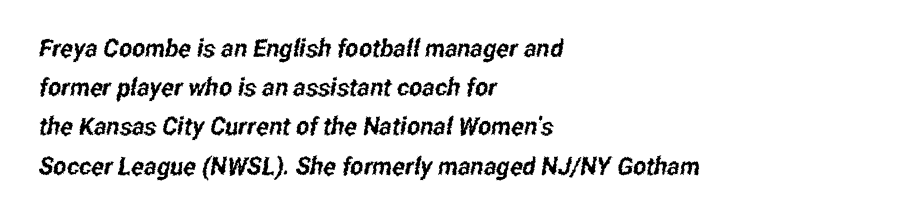
Q: Is the text underlined? A: No.
Q: How is the paragraph aligned? A: Left-aligned.
Q: Is the spacing between letters normal or unusually wide? A: Normal.
Q: Is the spacing between lines tight, normal or loose? A: Normal.
